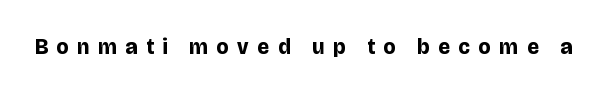
{"italic": "no", "bold": "yes", "underline": "no", "letter_spacing": "wide", "letter_spacing_em": 0.41, "glyph_px": 21}
